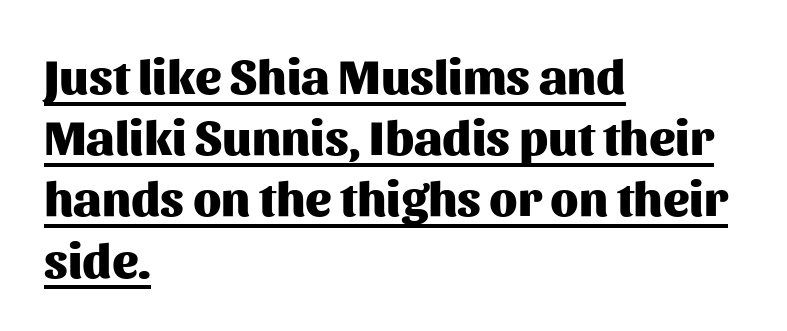
{"serif": "no", "italic": "no", "bold": "yes", "weight": "heavy", "width": "normal", "stroke_contrast": "medium", "x_height": "medium", "monospaced": "no", "underline": "yes", "align": "left", "line_spacing": "normal", "line_spacing_ratio": 1.25, "letter_spacing": "normal", "letter_spacing_em": 0.0, "glyph_px": 49}
